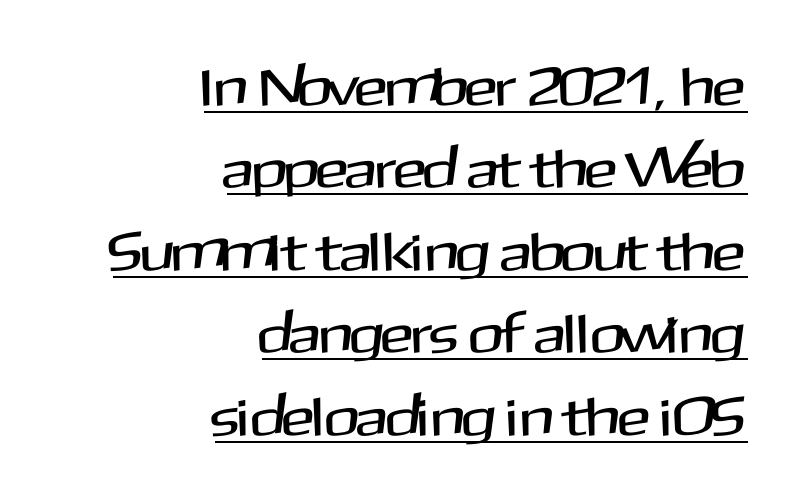
The image shows 55 px sans-serif type, upright; set right-aligned, normal line spacing (1.5x), normal letter spacing, underlined; medium stroke contrast and a medium x-height.
